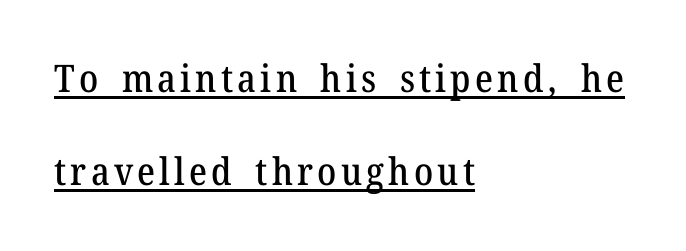
{"serif": "yes", "italic": "no", "width": "normal", "stroke_contrast": "medium", "x_height": "medium", "monospaced": "no", "underline": "yes", "align": "left", "line_spacing": "loose", "line_spacing_ratio": 2.44, "glyph_px": 38}
